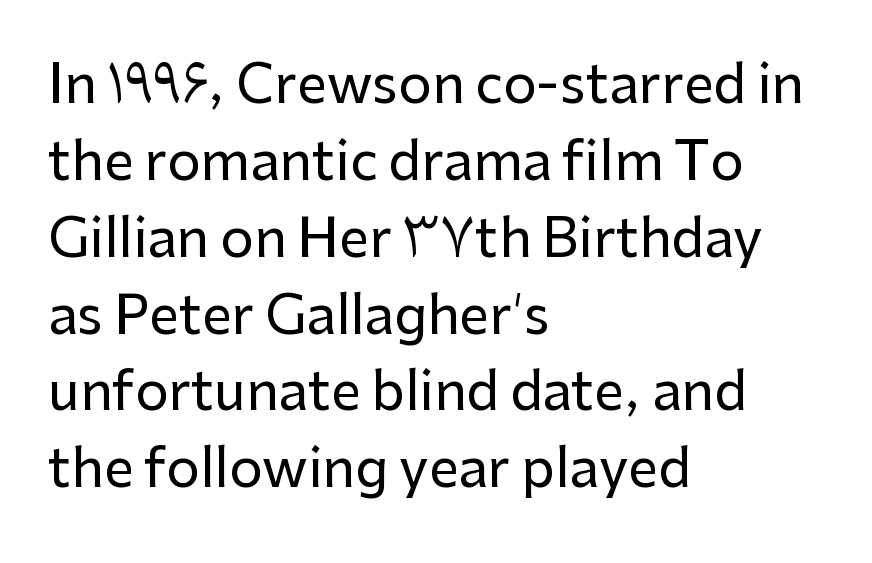
The image shows 53 px sans-serif type, upright; set left-aligned, normal line spacing (1.45x), normal letter spacing, not underlined; low stroke contrast and a medium x-height.
